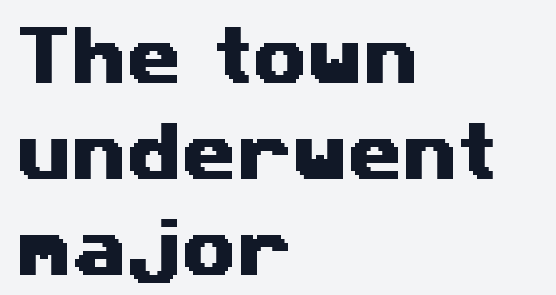
{"serif": "no", "width": "wide", "stroke_contrast": "medium", "x_height": "medium", "monospaced": "no", "underline": "no", "align": "left", "line_spacing": "normal", "line_spacing_ratio": 1.52, "letter_spacing": "normal", "letter_spacing_em": 0.0, "glyph_px": 63}
